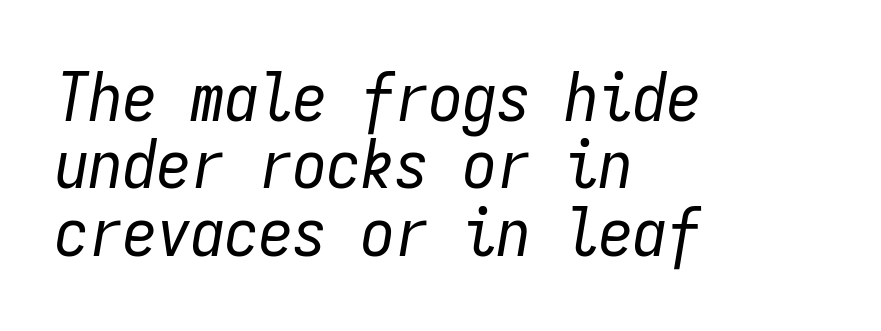
Q: Is the text bold? A: No.
Q: Is the text italic (slanted)? A: Yes, it leans right by about 9 degrees.
Q: Is the text underlined? A: No.
Q: How is the paragraph aligned? A: Left-aligned.
Q: Is the spacing between letters normal or unusually wide? A: Normal.
Q: Is the spacing between lines tight, normal or loose? A: Tight.
Q: Width (condensed, normal, or wide)? A: Condensed.
Q: Stroke contrast? A: Low.
Q: x-height? A: Medium.
Q: Monospaced? A: Yes.
